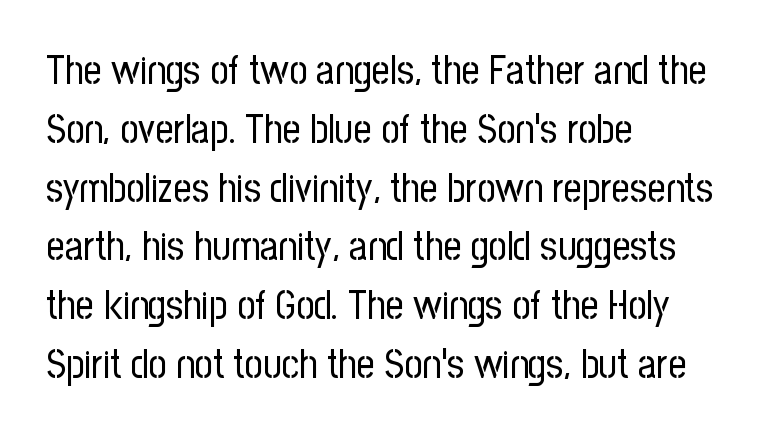
Q: Is the text bold? A: No.
Q: Is the text italic (slanted)? A: No, it is upright.
Q: Is the typeface a serif or a sans-serif typeface? A: Sans-serif.
Q: Is the text underlined? A: No.
Q: How is the paragraph aligned? A: Left-aligned.
Q: Is the spacing between letters normal or unusually wide? A: Normal.
Q: Is the spacing between lines tight, normal or loose? A: Normal.
Q: Width (condensed, normal, or wide)? A: Condensed.
Q: Stroke contrast? A: Low.
Q: x-height? A: Medium.
Q: Monospaced? A: No.
